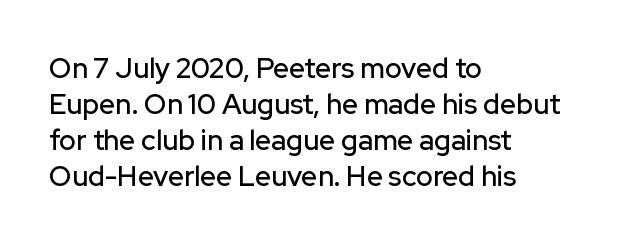
{"serif": "no", "italic": "no", "width": "normal", "stroke_contrast": "low", "x_height": "medium", "monospaced": "no", "underline": "no", "align": "left", "line_spacing": "normal", "line_spacing_ratio": 1.29, "letter_spacing": "normal", "letter_spacing_em": 0.0, "glyph_px": 28}
